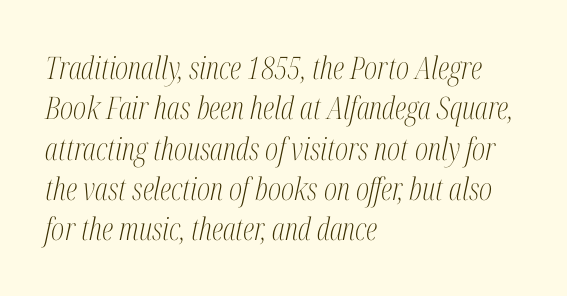
The image shows 31 px light, condensed serif type, italic (leaning right); set left-aligned, normal line spacing (1.3x), normal letter spacing, not underlined; medium stroke contrast and a medium x-height.
